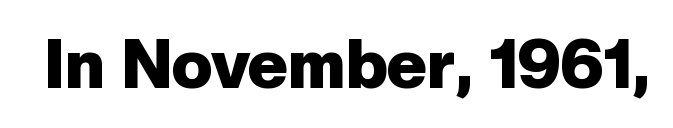
{"serif": "no", "italic": "no", "bold": "yes", "weight": "heavy", "width": "normal", "stroke_contrast": "low", "x_height": "medium", "monospaced": "no", "underline": "no", "letter_spacing": "normal", "letter_spacing_em": 0.0, "glyph_px": 68}
